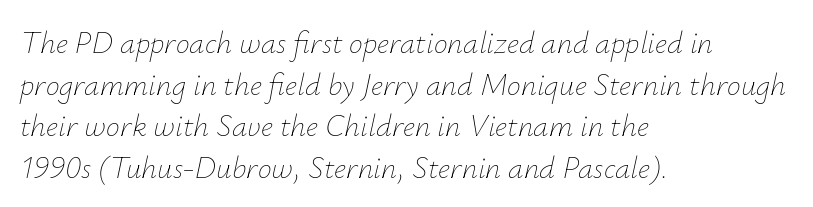
Q: Is the text bold? A: No.
Q: Is the text italic (slanted)? A: Yes, it leans right by about 12 degrees.
Q: Is the text underlined? A: No.
Q: How is the paragraph aligned? A: Left-aligned.
Q: Is the spacing between letters normal or unusually wide? A: Normal.
Q: Is the spacing between lines tight, normal or loose? A: Normal.
Q: Width (condensed, normal, or wide)? A: Normal.
Q: Stroke contrast? A: Low.
Q: x-height? A: Small.
Q: Monospaced? A: No.
